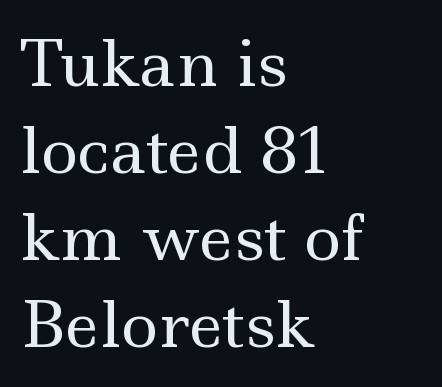
The passage shown stacks its lines at a standard gap. Does the lettering tilt? It doesn't — this is upright. Proportional: the letters do not fall into vertical columns. All the whitespace from short lines collects on the right. You could call the tracking neutral — neither tight nor loose.
